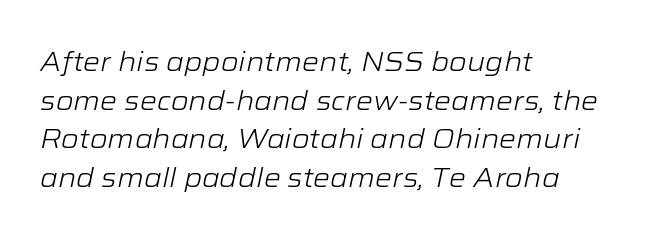
Q: Is the text bold? A: No.
Q: Is the text italic (slanted)? A: Yes, it leans right by about 12 degrees.
Q: Is the text underlined? A: No.
Q: How is the paragraph aligned? A: Left-aligned.
Q: Is the spacing between letters normal or unusually wide? A: Normal.
Q: Is the spacing between lines tight, normal or loose? A: Normal.
